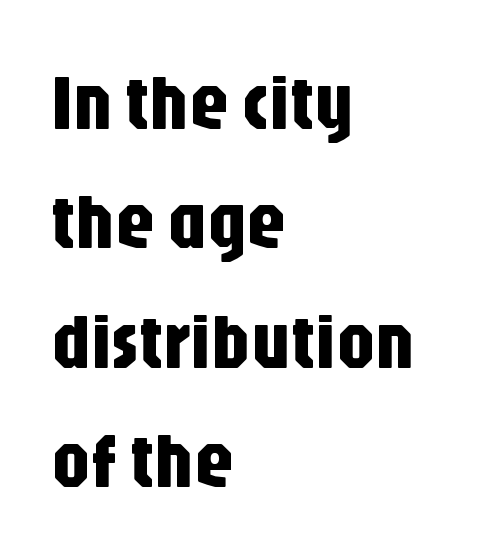
Left-aligned paragraph, ragged on the right. This is roman type, the default non-slanted kind. Rule under the text: the space is simply empty. Evenly set lines give the paragraph a standard silhouette.
